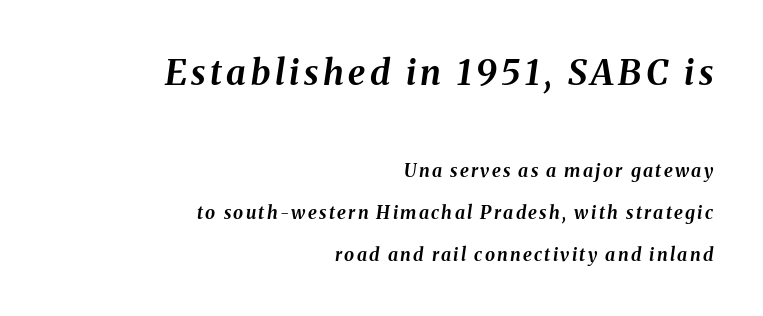
Horizontally, the lines are justified to the trailing edge only. The strip under each line holds only bare page. Block one is the big one; block two sits smaller underneath. I'd describe the lettering as bold — thick and assertive.
